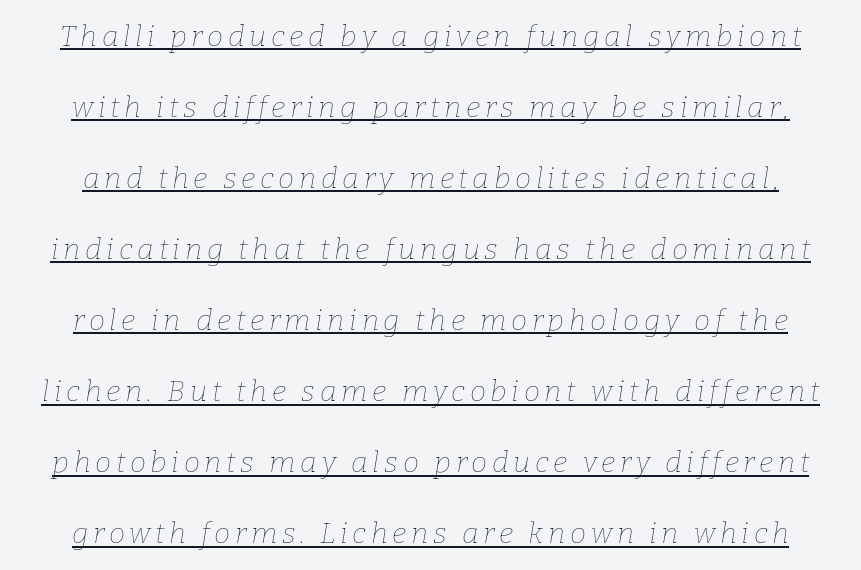
Q: Is the text bold? A: No.
Q: Is the text italic (slanted)? A: Yes, it leans right by about 9 degrees.
Q: Is the text underlined? A: Yes.
Q: Is the spacing between lines tight, normal or loose? A: Loose.
Q: Width (condensed, normal, or wide)? A: Normal.
Q: Stroke contrast? A: Low.
Q: x-height? A: Medium.
Q: Monospaced? A: No.
